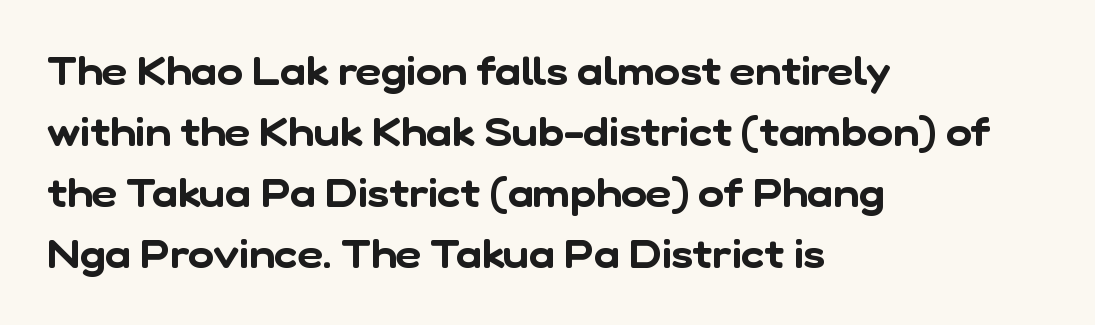
The image shows 39 px sans-serif type; set left-aligned, normal line spacing (1.56x), normal letter spacing, not underlined; low stroke contrast and a medium x-height.
